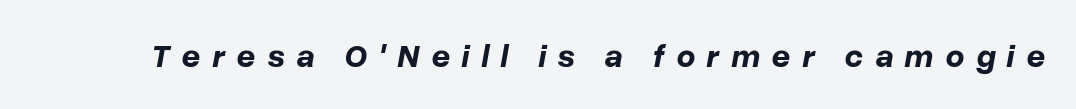
Inter-character spacing is expanded well beyond the font's built-in metrics. Varying glyph widths throughout — classic text-font behaviour. You'd pick this weight for a headline — it's a proper bold. This is oblique type, the kind used for emphasis or titles.
